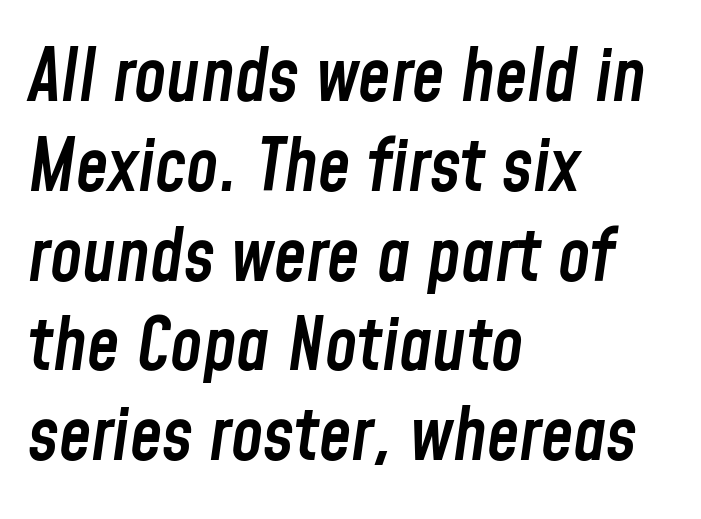
{"italic": "yes", "lean": "right", "slant_degrees": 8, "bold": "semi", "weight": "semibold", "width": "condensed", "stroke_contrast": "low", "x_height": "medium", "monospaced": "no", "underline": "no", "align": "left", "line_spacing_ratio": 1.23, "letter_spacing": "normal", "letter_spacing_em": 0.0, "glyph_px": 73}
